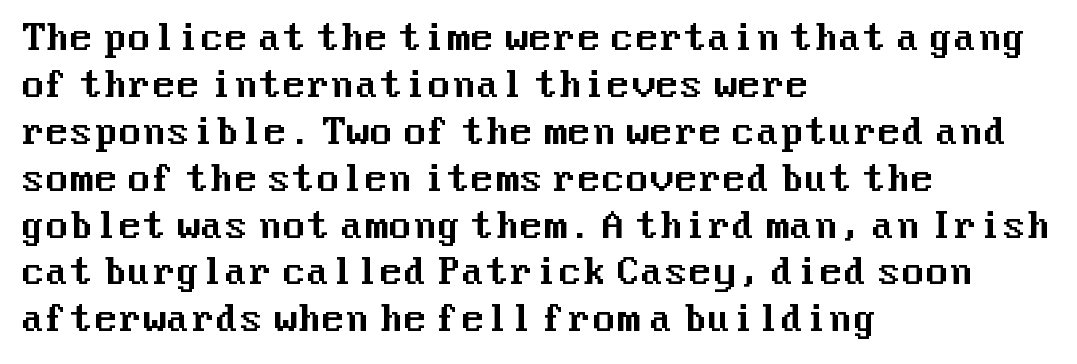
The image shows 35 px sans-serif type, upright; set left-aligned, normal line spacing (1.34x), normal letter spacing, not underlined; medium stroke contrast and a medium x-height.
